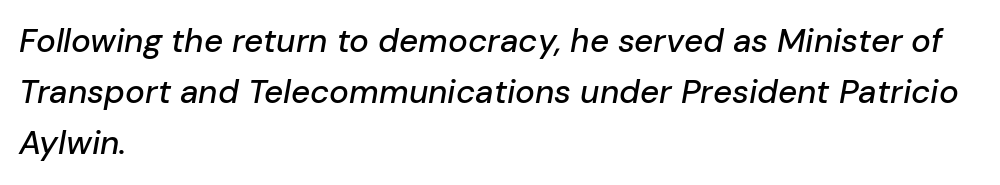
Q: Is the text italic (slanted)? A: Yes, it leans right by about 10 degrees.
Q: Is the text underlined? A: No.
Q: How is the paragraph aligned? A: Left-aligned.
Q: Is the spacing between letters normal or unusually wide? A: Normal.
Q: Is the spacing between lines tight, normal or loose? A: Normal.
Q: Width (condensed, normal, or wide)? A: Normal.
Q: Stroke contrast? A: Low.
Q: x-height? A: Medium.
Q: Monospaced? A: No.
